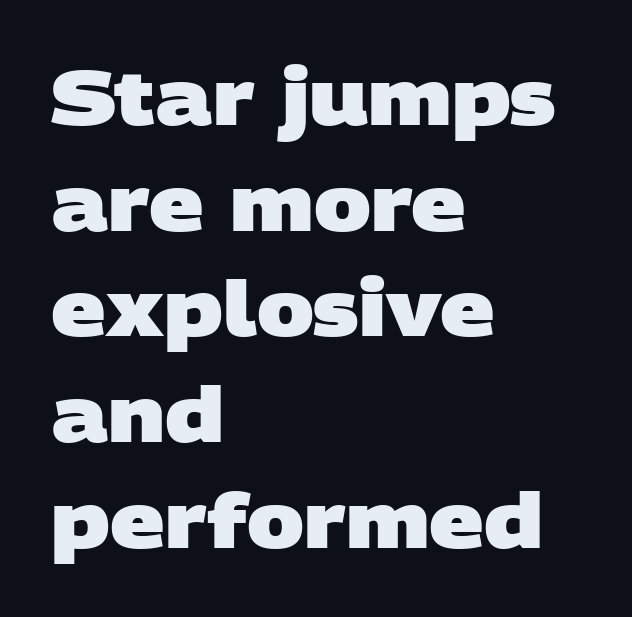
Q: Is the text bold? A: Yes.
Q: Is the typeface a serif or a sans-serif typeface? A: Sans-serif.
Q: Is the text underlined? A: No.
Q: How is the paragraph aligned? A: Left-aligned.
Q: Is the spacing between letters normal or unusually wide? A: Normal.
Q: Is the spacing between lines tight, normal or loose? A: Normal.
Q: Width (condensed, normal, or wide)? A: Wide.
Q: Stroke contrast? A: Low.
Q: x-height? A: Large.
Q: Monospaced? A: No.
